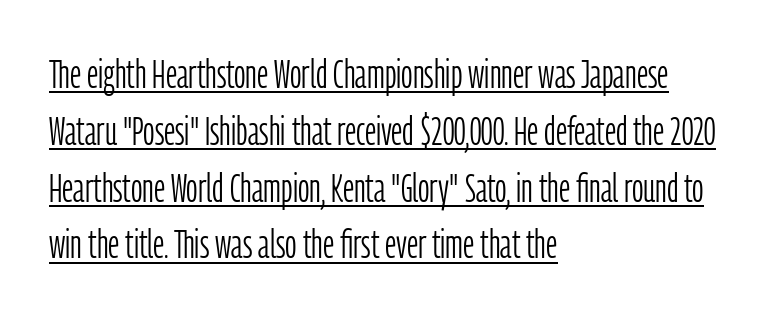
{"serif": "no", "italic": "no", "bold": "no", "weight": "light", "width": "condensed", "stroke_contrast": "low", "x_height": "medium", "monospaced": "no", "underline": "yes", "align": "left", "line_spacing": "normal", "line_spacing_ratio": 1.42, "letter_spacing": "normal", "letter_spacing_em": 0.0, "glyph_px": 40}
